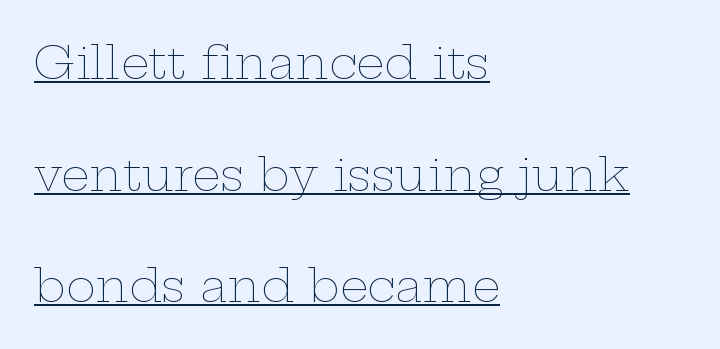
Q: Is the text bold? A: No.
Q: Is the text italic (slanted)? A: No, it is upright.
Q: Is the text underlined? A: Yes.
Q: How is the paragraph aligned? A: Left-aligned.
Q: Is the spacing between letters normal or unusually wide? A: Normal.
Q: Is the spacing between lines tight, normal or loose? A: Loose.
Q: Width (condensed, normal, or wide)? A: Wide.
Q: Stroke contrast? A: Low.
Q: x-height? A: Medium.
Q: Monospaced? A: No.
